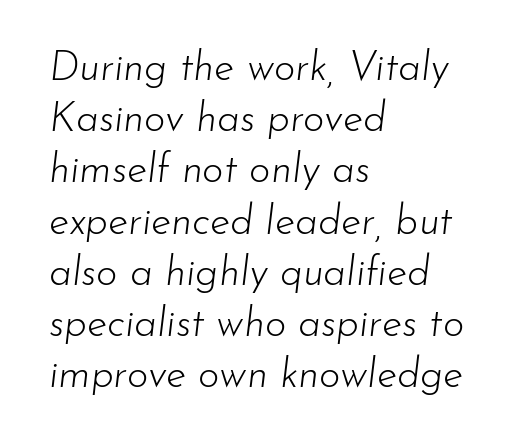
Q: Is the text bold? A: No.
Q: Is the text italic (slanted)? A: Yes, it leans right by about 7 degrees.
Q: Is the text underlined? A: No.
Q: How is the paragraph aligned? A: Left-aligned.
Q: Is the spacing between letters normal or unusually wide? A: Normal.
Q: Is the spacing between lines tight, normal or loose? A: Normal.
Q: Width (condensed, normal, or wide)? A: Normal.
Q: Stroke contrast? A: Low.
Q: x-height? A: Small.
Q: Monospaced? A: No.
